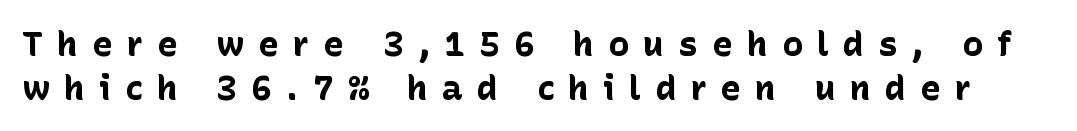
Bold? Absolutely — the strokes are thick and heavy. Successive baselines arrive at the customary interval. A clean baseline with only descenders dipping below it. Tracking here is generous; glyphs stand well apart from one another. This sample uses a sans-serif face.
